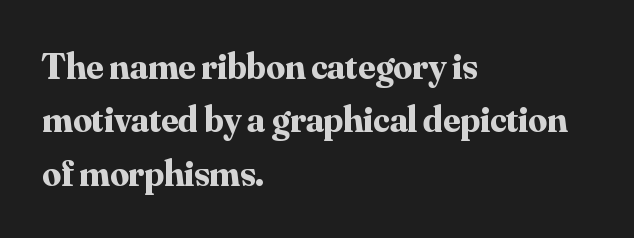
Italic? Not at all — the glyphs are vertical. Is there much room between lines? A standard amount, neither cramped nor airy. Looks like regular typesetting: each glyph gets only the width it needs. The glyphs are unaccompanied by any horizontal stroke below them. How are the letters spaced? Ordinarily, with no added tracking. Strong, thick strokes mark this as bold type.
